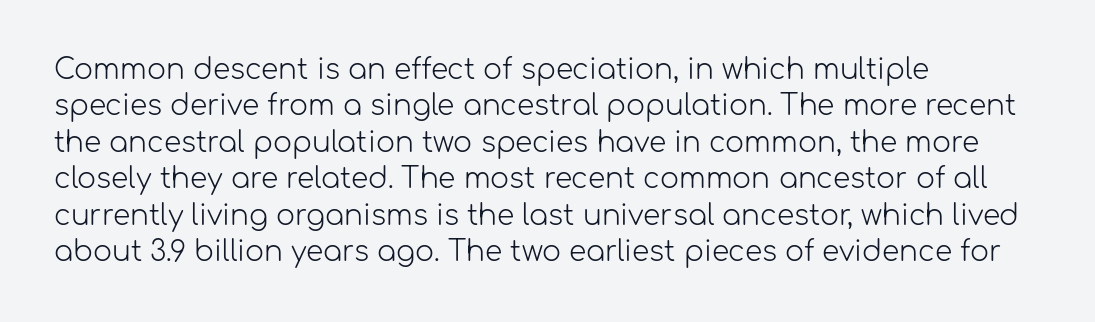
The letters stand upright; this is a roman face. A classic flush-left, rag-right setting is used for this passage. This sample has the flowing, uneven cadence of proportional lettering. Just letters on the line, the space beneath them empty. Does the type have serifs? No, each stem ends abruptly.
